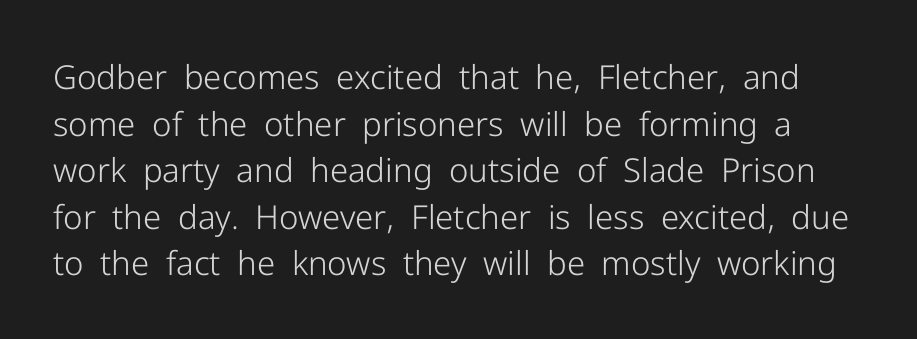
{"serif": "no", "italic": "no", "bold": "no", "weight": "light", "width": "normal", "stroke_contrast": "low", "x_height": "medium", "monospaced": "no", "underline": "no", "line_spacing": "normal", "line_spacing_ratio": 1.41, "letter_spacing": "normal", "letter_spacing_em": 0.0, "glyph_px": 33}
